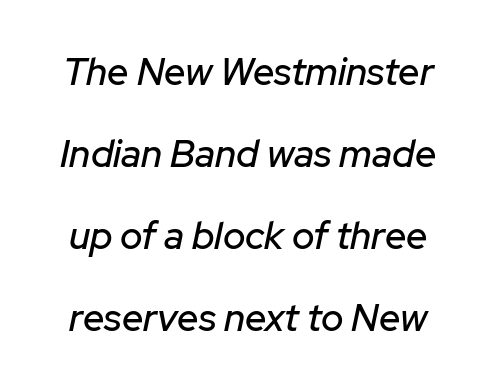
The image shows 38 px text type, italic (leaning right); set loose line spacing (2.16x), normal letter spacing, not underlined; low stroke contrast and a medium x-height.
